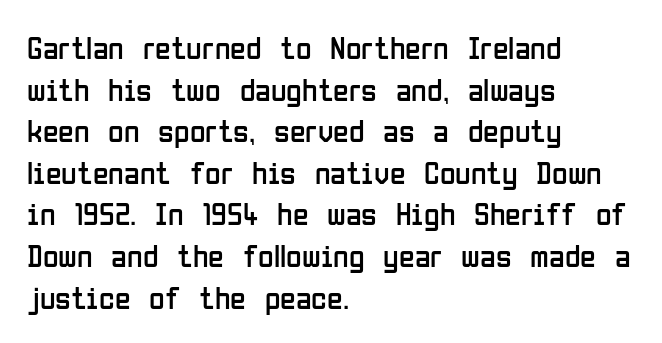
Each word holds together tightly as a unit, with standard inter-letter gaps. The lines sit at an ordinary, default distance from one another. Spacing verdict: proportional, widths tailored to each character. The passage shown is typeset with a sans-serif family. Alignment: flush left. The axis of the letterforms is exactly vertical.
